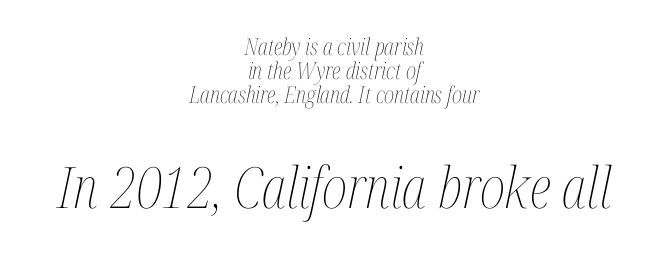
Q: Is the text bold? A: No.
Q: Is the text italic (slanted)? A: Yes, it leans right by about 12 degrees.
Q: Is the text underlined? A: No.
Q: How is the paragraph aligned? A: Centered.
Q: Is the spacing between letters normal or unusually wide? A: Normal.
Q: Is the spacing between lines tight, normal or loose? A: Tight.
Q: Which block of text is set in a larger size, the first (top) or the second (bottom)? A: The second (bottom) one.
Q: Width (condensed, normal, or wide)? A: Condensed.
Q: Stroke contrast? A: Medium.
Q: x-height? A: Medium.
Q: Monospaced? A: No.
